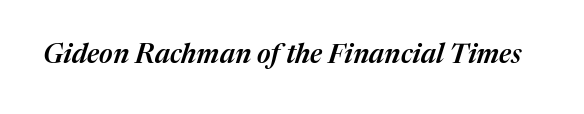
Q: Is the text bold? A: Semi-bold.
Q: Is the text italic (slanted)? A: Yes, it leans right by about 17 degrees.
Q: Is the text underlined? A: No.
Q: Is the spacing between letters normal or unusually wide? A: Normal.
